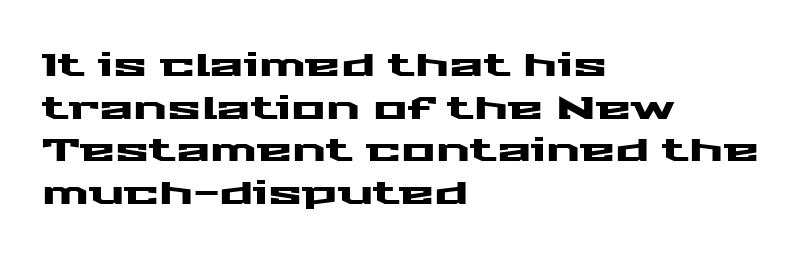
The image shows 32 px wide sans-serif type, upright; set left-aligned, normal line spacing (1.33x), normal letter spacing, not underlined; medium stroke contrast and a medium x-height.
